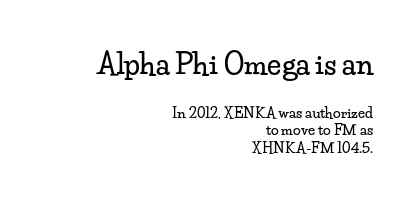
Which of the two is more prominent by size? The first, at the top. Nobody touched the tracking dial on this one. The passage shown is typeset with a serif family. Horizontally, the lines are justified to the trailing edge only. Nope, not italic — everything's standing straight. Lines of text with bare space underneath.
